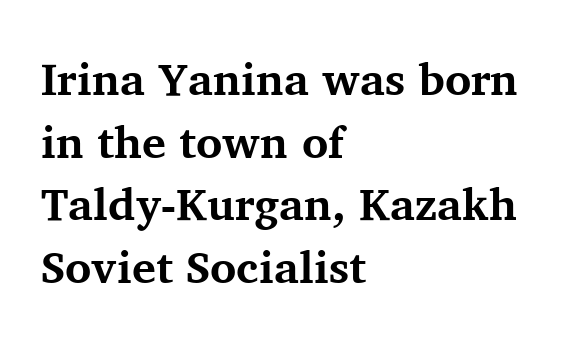
{"serif": "yes", "italic": "no", "bold": "yes", "weight": "bold", "width": "normal", "stroke_contrast": "medium", "x_height": "medium", "monospaced": "no", "underline": "no", "align": "left", "line_spacing": "normal", "line_spacing_ratio": 1.39, "letter_spacing": "normal", "letter_spacing_em": 0.0, "glyph_px": 45}
